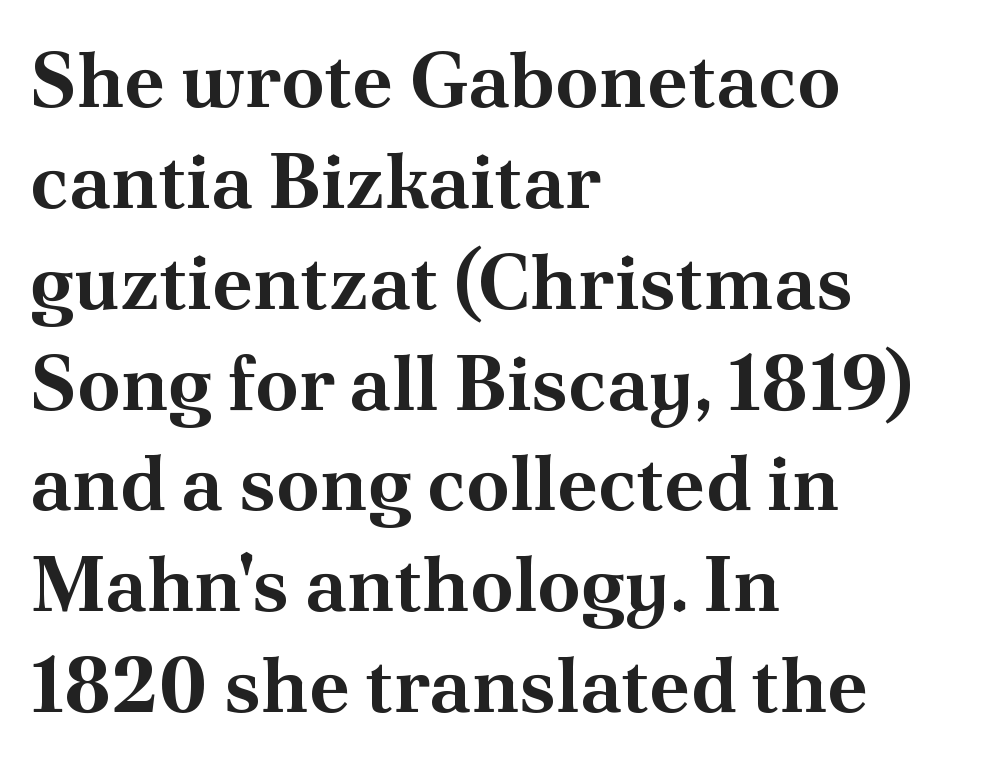
{"serif": "yes", "italic": "no", "bold": "yes", "weight": "bold", "width": "normal", "stroke_contrast": "medium", "x_height": "small", "monospaced": "no", "underline": "no", "align": "left", "line_spacing": "normal", "line_spacing_ratio": 1.31, "letter_spacing": "normal", "letter_spacing_em": 0.0, "glyph_px": 77}
